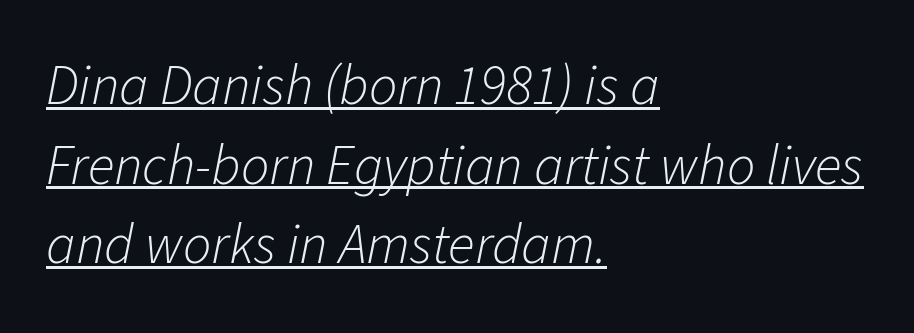
Q: Is the text bold? A: No.
Q: Is the text italic (slanted)? A: Yes, it leans right by about 11 degrees.
Q: Is the text underlined? A: Yes.
Q: How is the paragraph aligned? A: Left-aligned.
Q: Is the spacing between letters normal or unusually wide? A: Normal.
Q: Is the spacing between lines tight, normal or loose? A: Normal.
Q: Width (condensed, normal, or wide)? A: Normal.
Q: Stroke contrast? A: Low.
Q: x-height? A: Medium.
Q: Monospaced? A: No.
